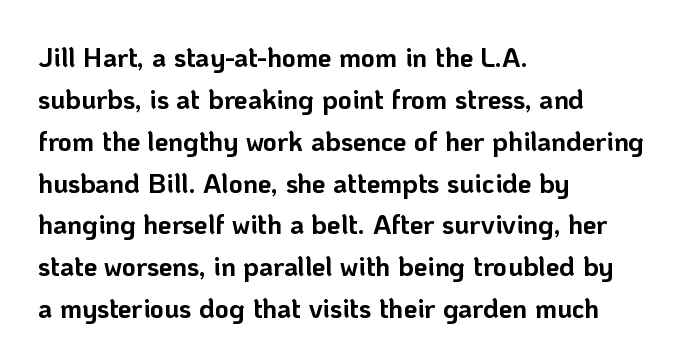
The image shows 27 px bold type, upright; set left-aligned, normal line spacing (1.55x), normal letter spacing, not underlined.
